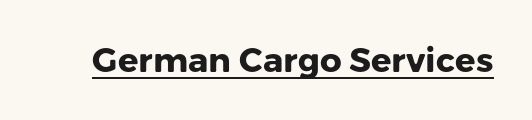
The image shows 34 px heavy sans-serif type, upright; set normal letter spacing, underlined; low stroke contrast and a medium x-height.
